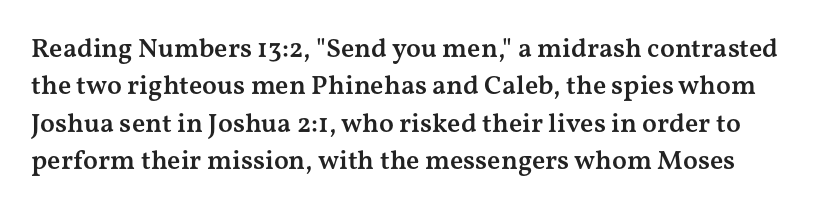
The image shows 27 px text type, upright; set normal line spacing (1.38x), normal letter spacing, not underlined.
